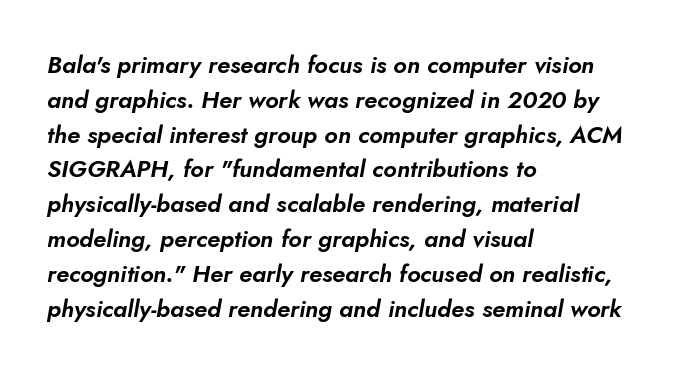
The image shows 24 px text type, italic (leaning right); set left-aligned, normal line spacing (1.45x), normal letter spacing, not underlined.
